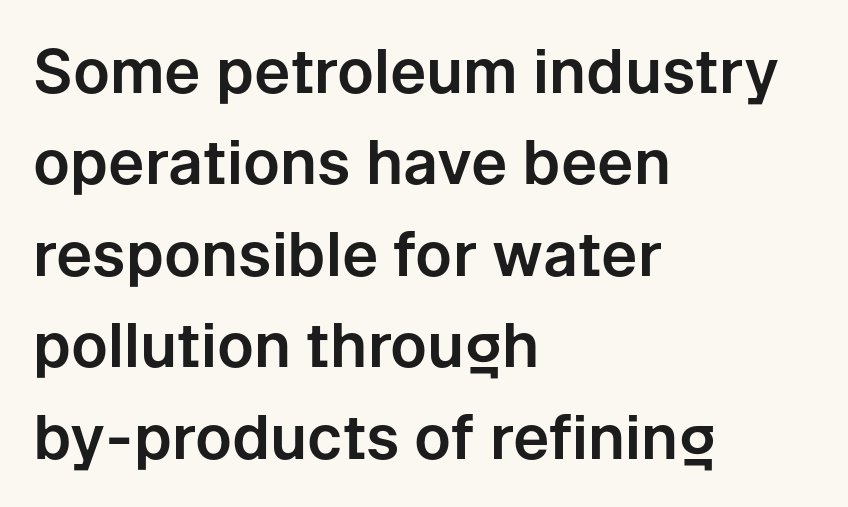
This rendering employs a face without finishing strokes, i.e., a sans-serif. Does extra space separate the letters? No, they use regular spacing. Plain, unruled lines of type. This is roman type, the default non-slanted kind. A typesetter would call this proportional, since set widths differ per character.
